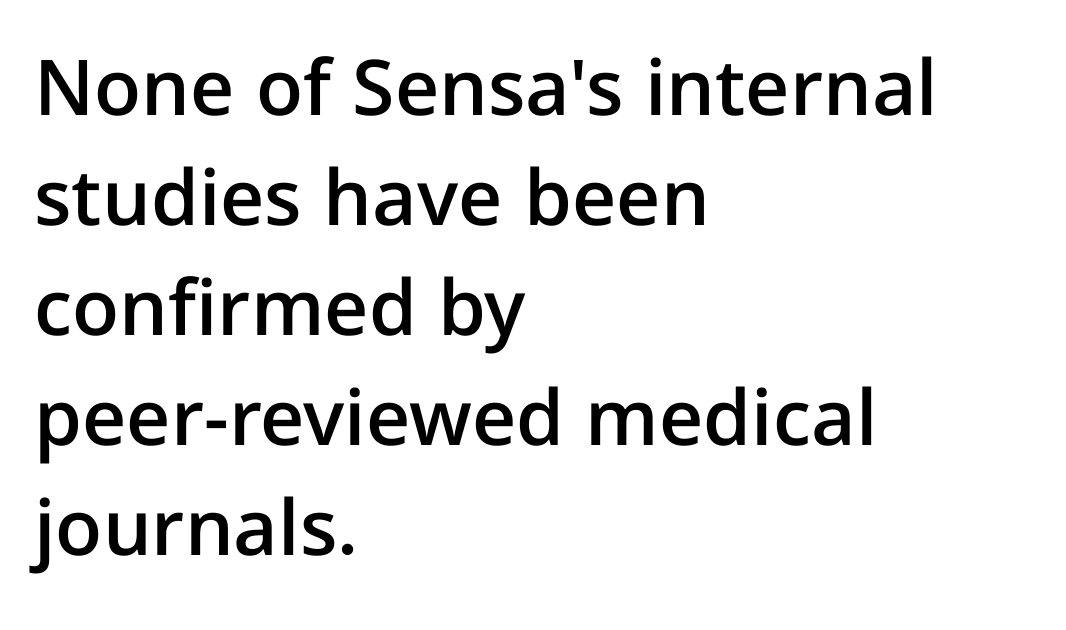
The lettering holds an erect, upright posture throughout. Line spacing here is normal. The letters carry no serifs — their stems end cleanly without finishing strokes. Short note: letters normally spaced. A clean baseline with only descenders dipping below it.
